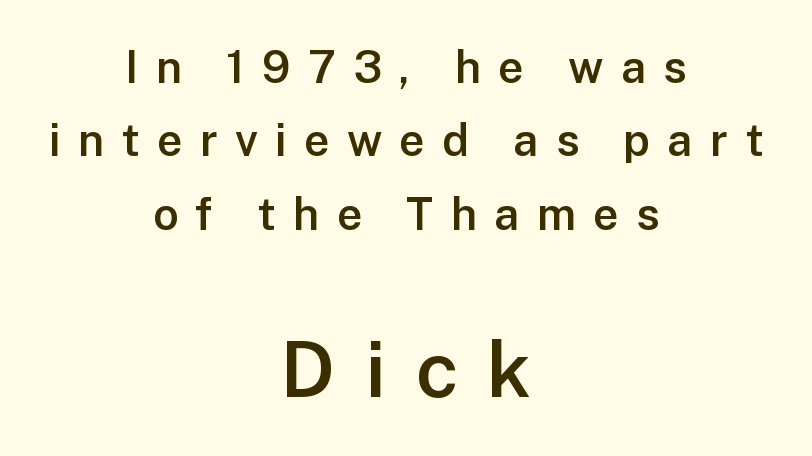
{"serif": "no", "italic": "no", "bold": "semi", "weight": "semibold", "width": "normal", "stroke_contrast": "low", "x_height": "medium", "monospaced": "no", "underline": "no", "align": "center", "line_spacing": "normal", "line_spacing_ratio": 1.63, "letter_spacing": "wide", "letter_spacing_em": 0.38, "larger_block": "second", "size_ratio": 1.73, "glyph_px": 78}
